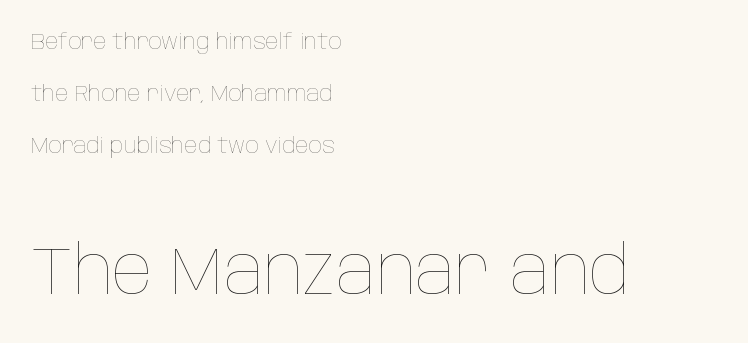
The image shows 67 px thin, condensed type, upright; set left-aligned, loose line spacing (2.36x), normal letter spacing, not underlined; the second (bottom) block is 3.05x larger; low stroke contrast and a large x-height.
